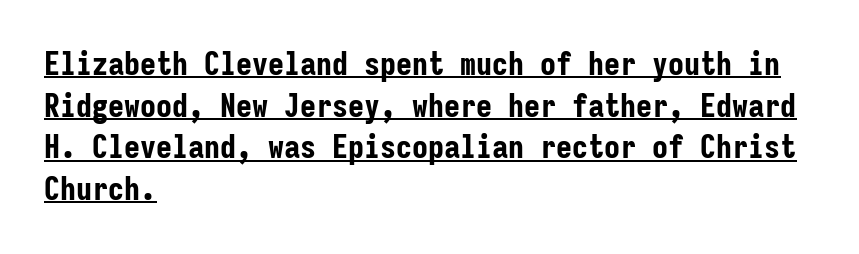
Q: Is the text bold? A: Yes.
Q: Is the text italic (slanted)? A: No, it is upright.
Q: Is the typeface a serif or a sans-serif typeface? A: Sans-serif.
Q: Is the text underlined? A: Yes.
Q: How is the paragraph aligned? A: Left-aligned.
Q: Is the spacing between letters normal or unusually wide? A: Normal.
Q: Is the spacing between lines tight, normal or loose? A: Normal.
Q: Width (condensed, normal, or wide)? A: Condensed.
Q: Stroke contrast? A: Low.
Q: x-height? A: Medium.
Q: Monospaced? A: Yes.
